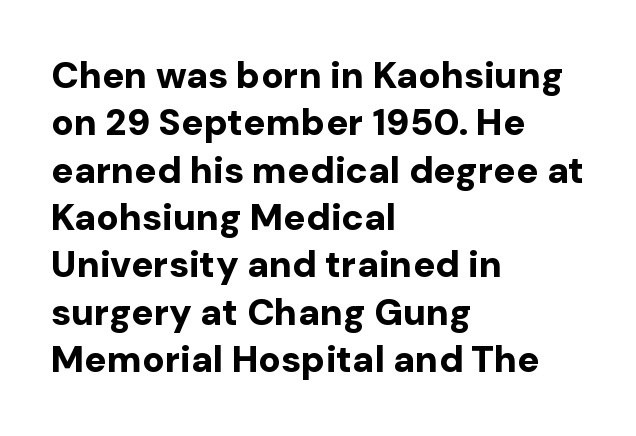
Here the glyphs are tracked normally, forming tight word shapes. The text was rendered using a sans face with plain stroke endings. Weight check: bold — yes, fully. Vertically, the passage feels balanced, rows spaced as you'd expect. Beneath every word, the page is bare.
